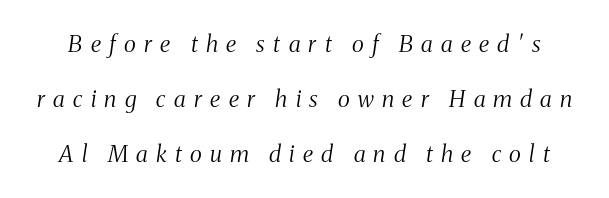
The font is comparable to plain body text, perhaps lighter. Loose tracking; the words dissolve into strings of separated letters. Letters rest on an invisible, unmarked baseline. Interline gaps are noticeably wide in this sample. The lettering tilts uniformly, giving the passage an italic look.
